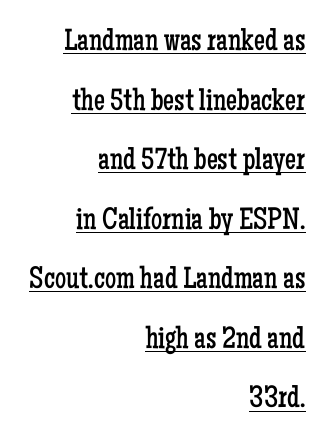
{"serif": "yes", "italic": "no", "bold": "no", "weight": "regular", "width": "condensed", "stroke_contrast": "low", "x_height": "medium", "monospaced": "no", "underline": "yes", "align": "right", "line_spacing": "loose", "line_spacing_ratio": 1.92, "letter_spacing": "normal", "letter_spacing_em": 0.0, "glyph_px": 31}
